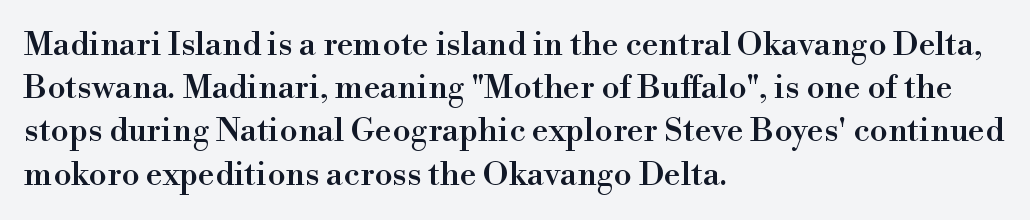
The image shows 33 px serif type, upright; set left-aligned, normal line spacing (1.31x), normal letter spacing, not underlined; high stroke contrast and a small x-height.
